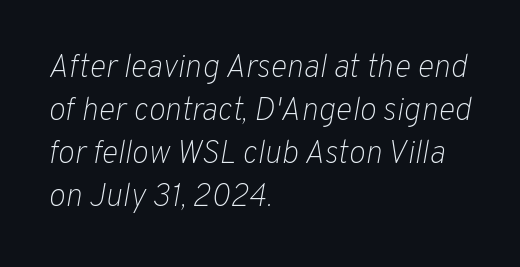
{"italic": "yes", "lean": "right", "slant_degrees": 10, "bold": "no", "weight": "light", "width": "normal", "stroke_contrast": "low", "x_height": "medium", "monospaced": "no", "underline": "no", "align": "left", "line_spacing": "normal", "line_spacing_ratio": 1.34, "letter_spacing": "normal", "letter_spacing_em": 0.0, "glyph_px": 32}
